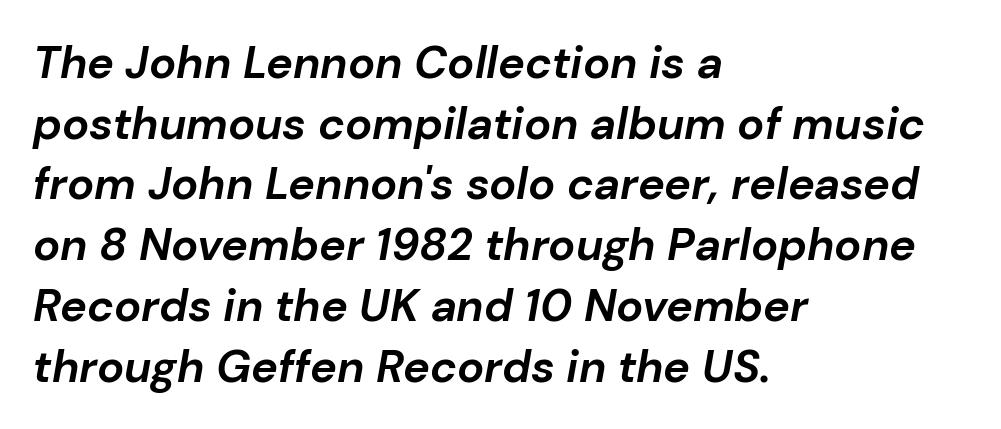
The string is rendered with underlining switched off. Horizontally, the lines are justified to the leading edge only. The passage shown is typed in a proportional face where columns would drift. The glyphs have the mass of a bold cut.
